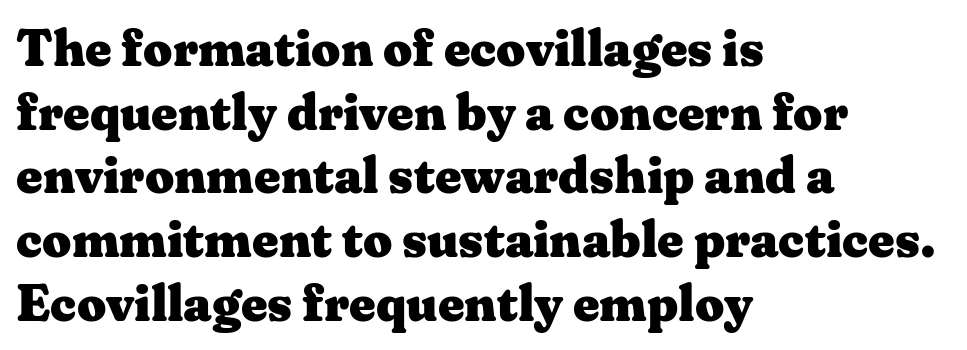
Q: Is the text bold? A: Yes.
Q: Is the text italic (slanted)? A: No, it is upright.
Q: Is the typeface a serif or a sans-serif typeface? A: Serif.
Q: Is the text underlined? A: No.
Q: How is the paragraph aligned? A: Left-aligned.
Q: Is the spacing between letters normal or unusually wide? A: Normal.
Q: Is the spacing between lines tight, normal or loose? A: Normal.
Q: Width (condensed, normal, or wide)? A: Wide.
Q: Stroke contrast? A: Medium.
Q: x-height? A: Medium.
Q: Monospaced? A: No.
